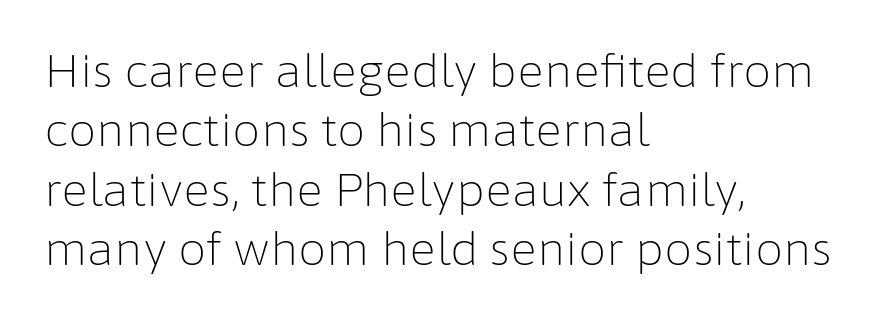
Q: Is the text bold? A: No.
Q: Is the text italic (slanted)? A: No, it is upright.
Q: Is the typeface a serif or a sans-serif typeface? A: Sans-serif.
Q: Is the text underlined? A: No.
Q: How is the paragraph aligned? A: Left-aligned.
Q: Is the spacing between letters normal or unusually wide? A: Normal.
Q: Is the spacing between lines tight, normal or loose? A: Normal.
Q: Width (condensed, normal, or wide)? A: Normal.
Q: Stroke contrast? A: Low.
Q: x-height? A: Medium.
Q: Monospaced? A: No.
